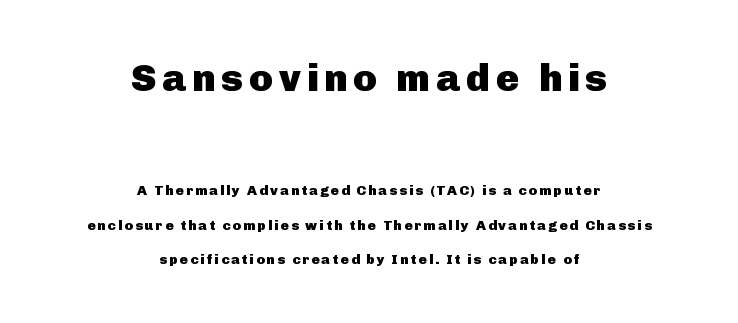
The image shows 39 px heavy sans-serif type, upright; set centered, loose line spacing (2.46x), not underlined; the first (top) block is 2.79x larger; low stroke contrast and a medium x-height.
